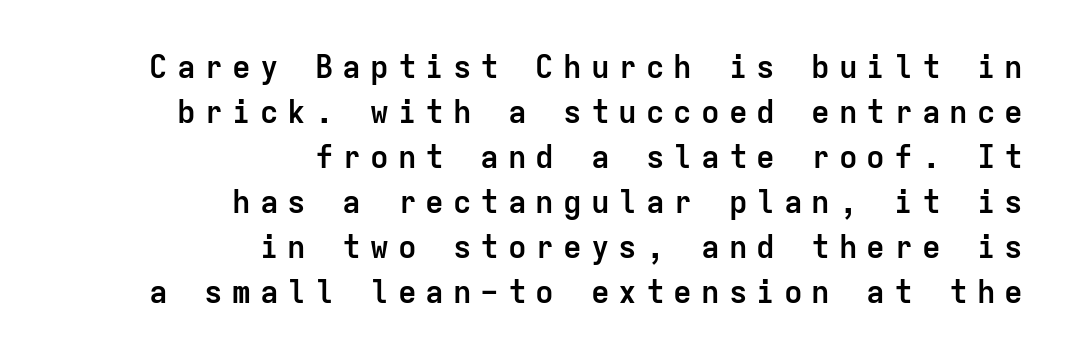
Q: Is the text bold? A: Yes.
Q: Is the text italic (slanted)? A: No, it is upright.
Q: Is the typeface a serif or a sans-serif typeface? A: Sans-serif.
Q: Is the text underlined? A: No.
Q: How is the paragraph aligned? A: Right-aligned.
Q: Is the spacing between letters normal or unusually wide? A: Unusually wide.
Q: Is the spacing between lines tight, normal or loose? A: Normal.
Q: Width (condensed, normal, or wide)? A: Normal.
Q: Stroke contrast? A: Low.
Q: x-height? A: Medium.
Q: Monospaced? A: Yes.
